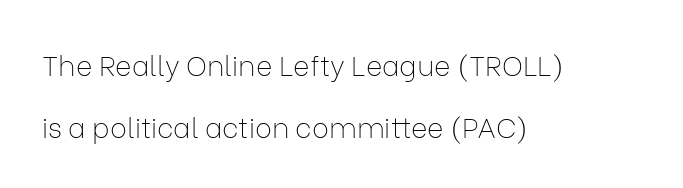
The cut favours lightness, reaching ordinary text weight at its darkest. This is sans-serif lettering, the kind often seen on screens and signage. Check under the words: just untouched page. Unlike italic type, these characters show no tilt at all. Character widths vary here, with narrow letters taking less room than wide ones. Baseline-to-baseline distance is far greater than the letter height.
